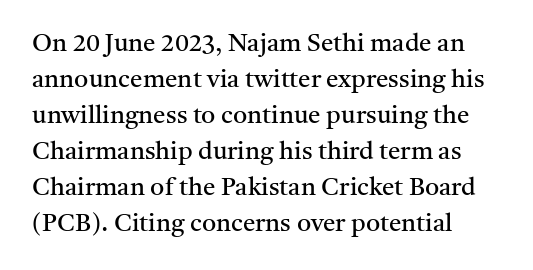
The rendering anchors every line to the left-hand side. Words appear dense and cohesive because spacing is normal. Does the leading feel generous? No, just average. A quiet, ordinary-to-light weight characterises the typeface.
